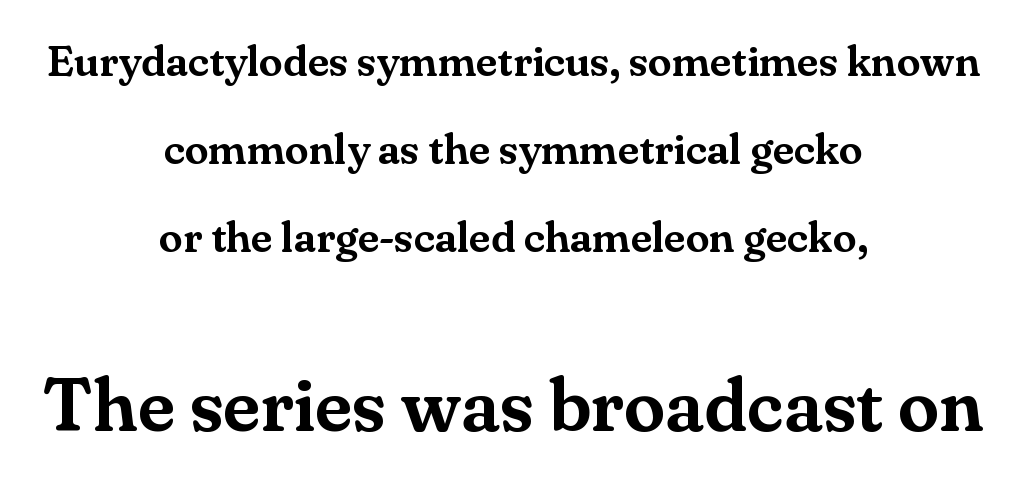
{"serif": "yes", "italic": "no", "width": "normal", "stroke_contrast": "medium", "x_height": "small", "monospaced": "no", "underline": "no", "align": "center", "line_spacing": "loose", "line_spacing_ratio": 2.05, "letter_spacing": "normal", "letter_spacing_em": 0.0, "larger_block": "second", "size_ratio": 1.74, "glyph_px": 75}
